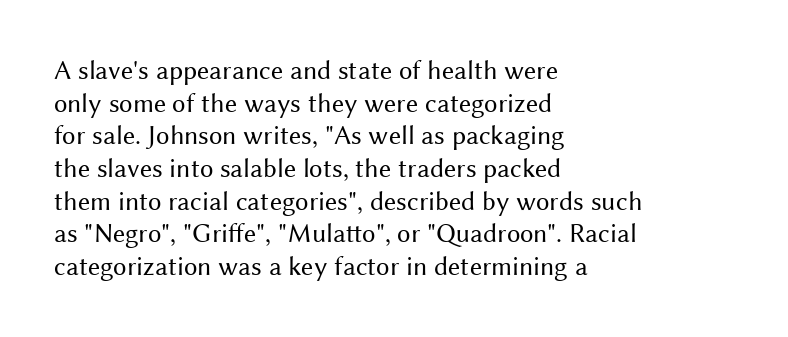
The image shows 27 px text type, upright; set left-aligned, line spacing 1.21x, normal letter spacing, not underlined.
